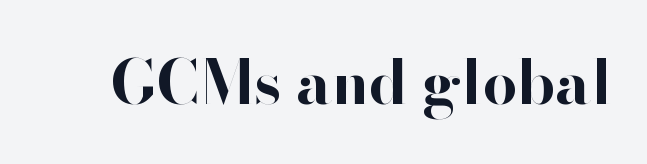
Q: Is the text bold? A: Yes.
Q: Is the text italic (slanted)? A: No, it is upright.
Q: Is the typeface a serif or a sans-serif typeface? A: Sans-serif.
Q: Is the text underlined? A: No.
Q: Is the spacing between letters normal or unusually wide? A: Normal.
Q: Width (condensed, normal, or wide)? A: Normal.
Q: Stroke contrast? A: High.
Q: x-height? A: Small.
Q: Monospaced? A: No.
